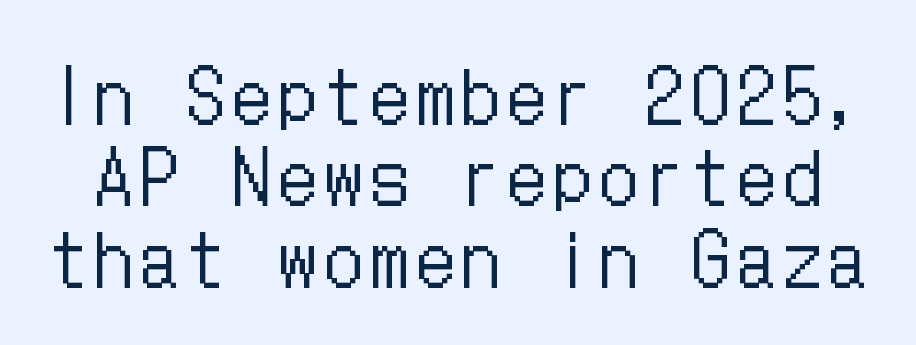
Stems and bowls with no extra thickness — not bold. Quick note: interline space is minimal. Is there any slant? The stems are plumb. Type without underlining.
